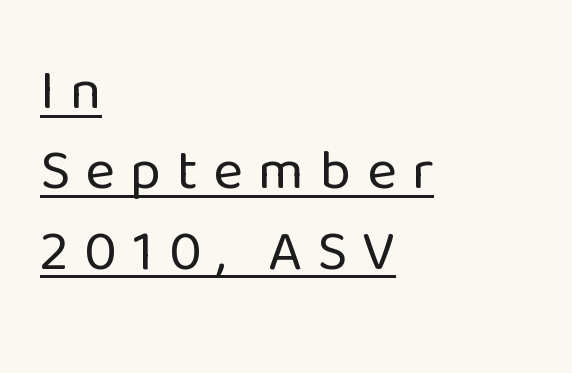
The face used here is a sans, in the tradition of grotesques and geometrics. Compared with a typical body face, this is equally light or lighter still. Teacher's note: observe the even left margin — that is flush-left alignment. Loose tracking; the words dissolve into strings of separated letters.
